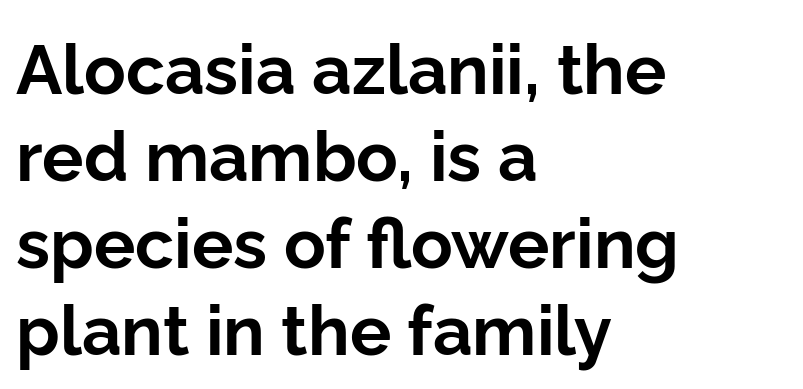
Q: Is the text bold? A: Yes.
Q: Is the text italic (slanted)? A: No, it is upright.
Q: Is the typeface a serif or a sans-serif typeface? A: Sans-serif.
Q: Is the text underlined? A: No.
Q: How is the paragraph aligned? A: Left-aligned.
Q: Is the spacing between letters normal or unusually wide? A: Normal.
Q: Is the spacing between lines tight, normal or loose? A: Normal.
Q: Width (condensed, normal, or wide)? A: Normal.
Q: Stroke contrast? A: Low.
Q: x-height? A: Medium.
Q: Monospaced? A: No.
